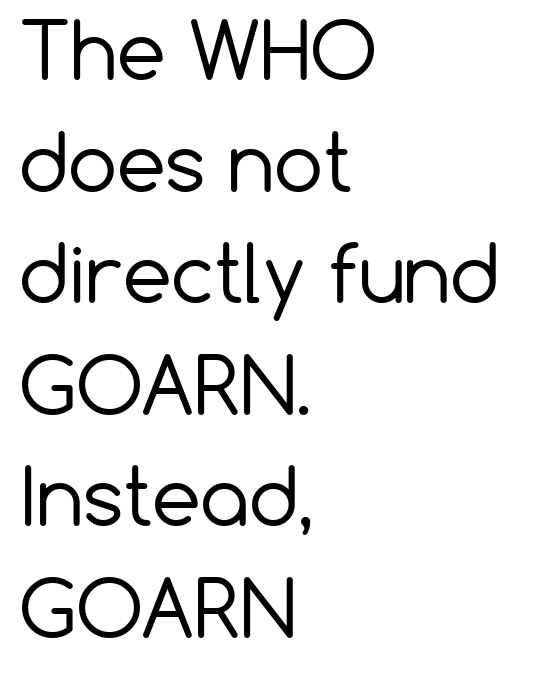
Clear beneath every line of the passage. The lines are quadded left. The typography opts for an upright posture over an oblique one. Type style note: lacks serifs. Honestly, the letter spacing is just normal — you wouldn't notice it. Proportional: the letters do not fall into vertical columns.
